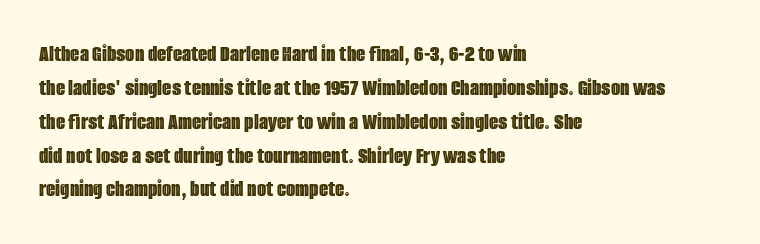
The image shows 24 px text type, upright; set left-aligned, normal line spacing (1.41x), normal letter spacing, not underlined.
